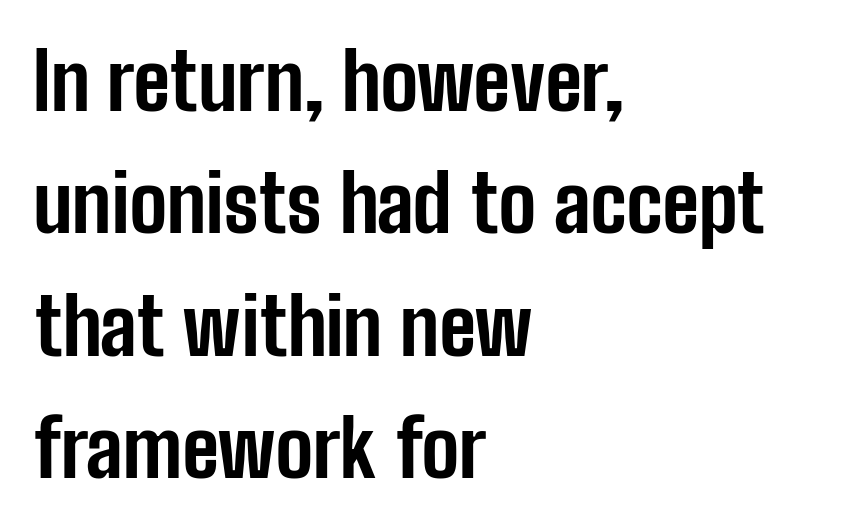
The image shows 79 px bold, condensed sans-serif type, upright; set left-aligned, normal line spacing (1.55x), normal letter spacing, not underlined; low stroke contrast and a medium x-height.
